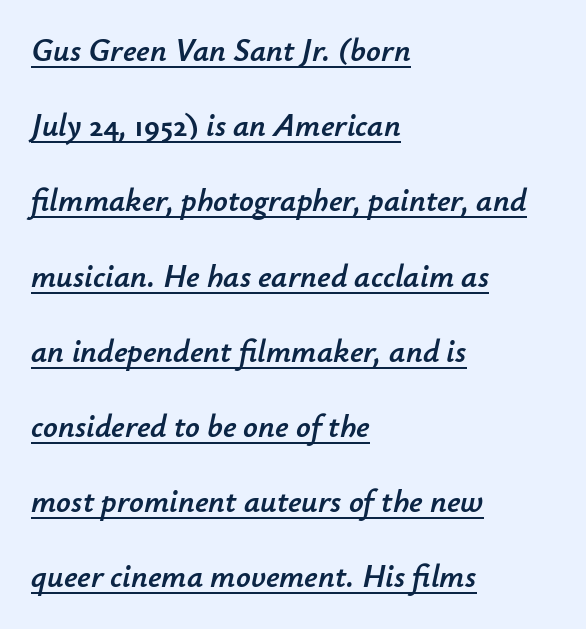
These lines are rendered in a variable-pitch font. The lines in this sample share a left origin and differ only in where they stop. Here the glyphs are tracked normally, forming tight word shapes. Every character sits at an angle, as italics do.
